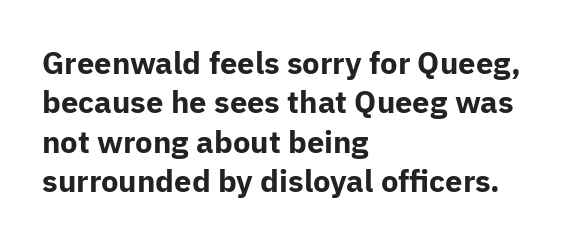
The typesetter chose a ragged-right arrangement here. A typesetter would call this zero additional tracking. A full-strength bold gives these letters their thick strokes. Nope, no serifs anywhere on these letters. Italic? Not at all — the glyphs are vertical. Do the characters align in a grid? No, the font is proportional.
